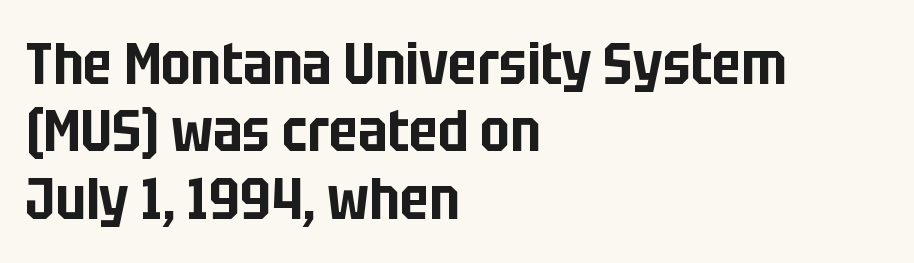
{"serif": "no", "italic": "no", "width": "condensed", "stroke_contrast": "low", "x_height": "large", "monospaced": "no", "underline": "no", "align": "left", "line_spacing_ratio": 1.16, "letter_spacing": "normal", "letter_spacing_em": 0.0, "glyph_px": 58}
